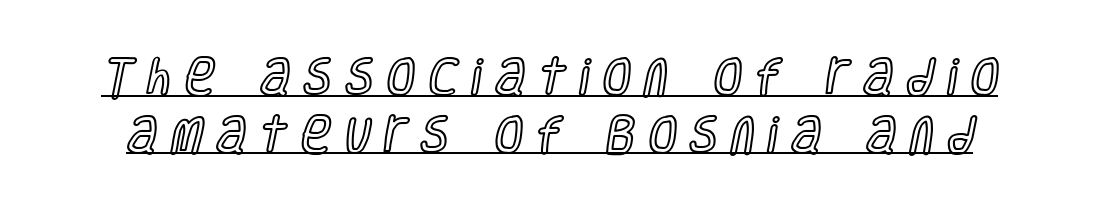
Q: Is the text italic (slanted)? A: Yes.
Q: Is the text underlined? A: Yes.
Q: Is the spacing between letters normal or unusually wide? A: Unusually wide.
Q: Is the spacing between lines tight, normal or loose? A: Normal.
Q: Width (condensed, normal, or wide)? A: Condensed.
Q: x-height? A: Large.
Q: Monospaced? A: No.
